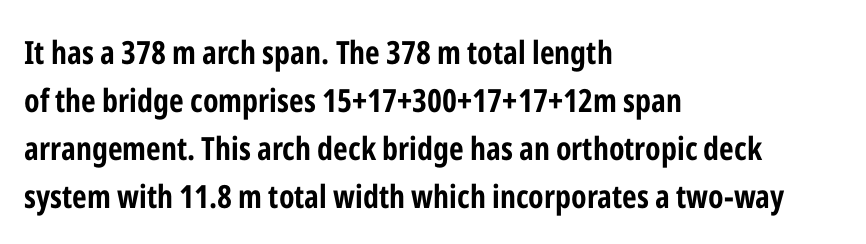
{"serif": "no", "italic": "no", "bold": "yes", "weight": "bold", "width": "condensed", "stroke_contrast": "low", "x_height": "medium", "monospaced": "no", "underline": "no", "align": "left", "line_spacing": "normal", "line_spacing_ratio": 1.5, "letter_spacing": "normal", "letter_spacing_em": 0.0, "glyph_px": 32}
